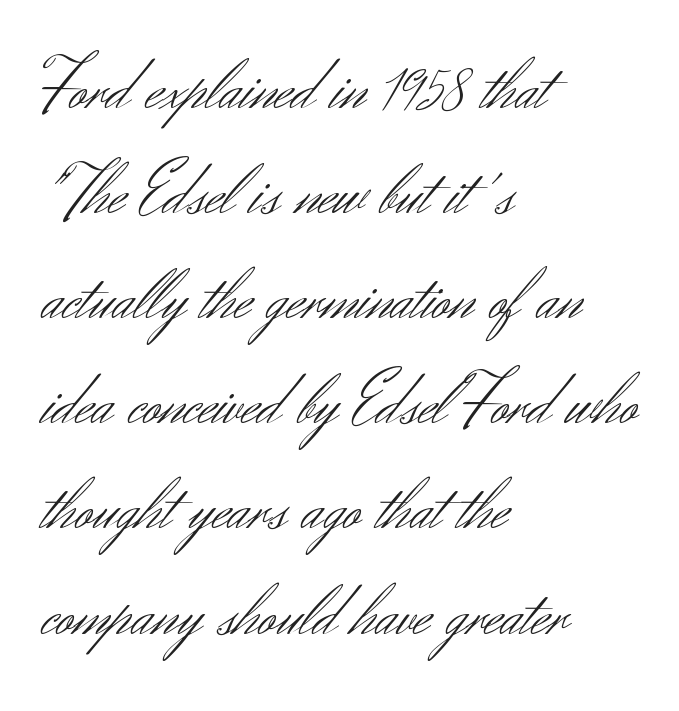
{"serif": "no", "bold": "no", "weight": "light", "width": "normal", "stroke_contrast": "medium", "x_height": "small", "monospaced": "no", "underline": "no", "align": "left", "line_spacing": "normal", "line_spacing_ratio": 1.46, "letter_spacing": "normal", "letter_spacing_em": 0.0, "glyph_px": 72}
